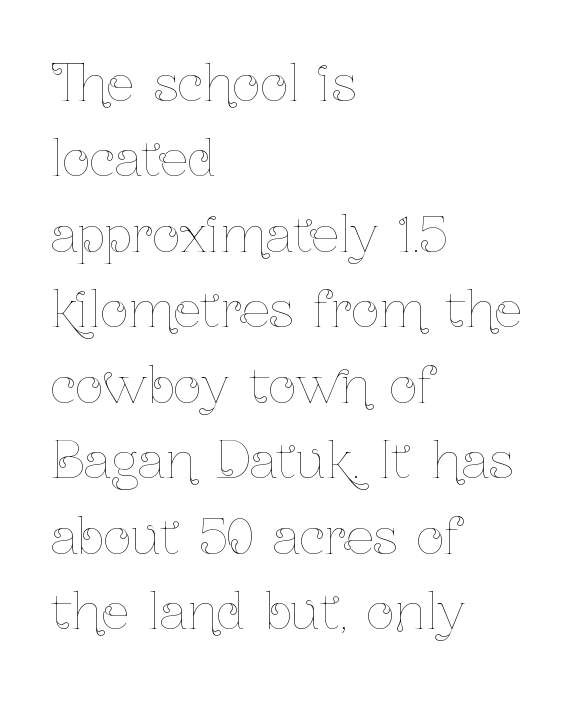
{"italic": "no", "bold": "no", "weight": "thin", "width": "condensed", "stroke_contrast": "low", "x_height": "medium", "monospaced": "no", "underline": "no", "align": "left", "line_spacing": "normal", "line_spacing_ratio": 1.54, "letter_spacing": "normal", "letter_spacing_em": 0.0, "glyph_px": 49}
